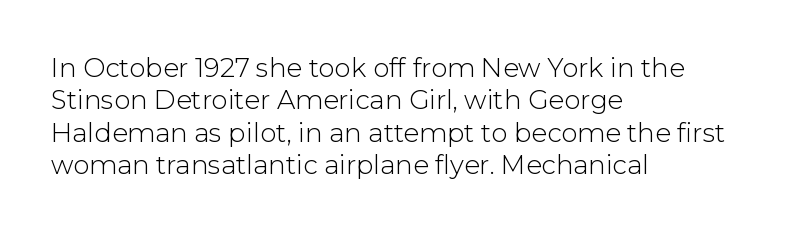
Line spacing here is normal. Nobody touched the tracking dial on this one. Quick note: underline off. Designer's note — italics off, roman on. The lines are quadded left.
